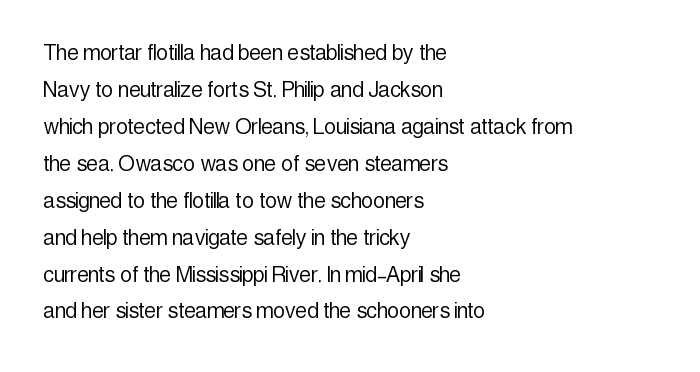
Q: Is the text bold? A: No.
Q: Is the text italic (slanted)? A: No, it is upright.
Q: Is the text underlined? A: No.
Q: How is the paragraph aligned? A: Left-aligned.
Q: Is the spacing between letters normal or unusually wide? A: Normal.
Q: Is the spacing between lines tight, normal or loose? A: Normal.
